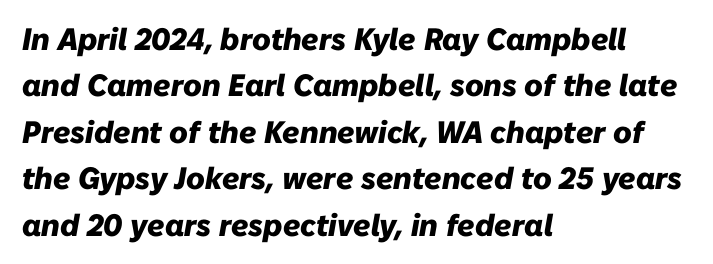
{"italic": "yes", "lean": "right", "slant_degrees": 10, "bold": "yes", "weight": "heavy", "width": "normal", "stroke_contrast": "low", "x_height": "medium", "monospaced": "no", "underline": "no", "align": "left", "line_spacing": "normal", "line_spacing_ratio": 1.5, "letter_spacing": "normal", "letter_spacing_em": 0.0, "glyph_px": 31}
